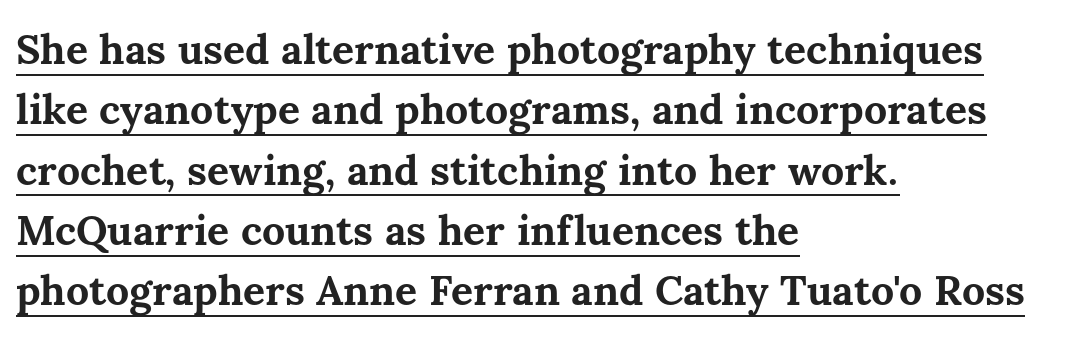
{"italic": "no", "bold": "yes", "weight": "bold", "width": "normal", "stroke_contrast": "medium", "x_height": "medium", "monospaced": "no", "underline": "yes", "align": "left", "line_spacing": "normal", "line_spacing_ratio": 1.47, "letter_spacing": "normal", "letter_spacing_em": 0.0, "glyph_px": 41}
